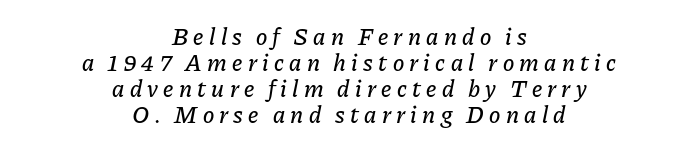
{"italic": "yes", "lean": "right", "slant_degrees": 11, "underline": "no", "align": "center", "line_spacing": "tight", "line_spacing_ratio": 1.09, "letter_spacing": "wide", "letter_spacing_em": 0.22, "glyph_px": 24}
